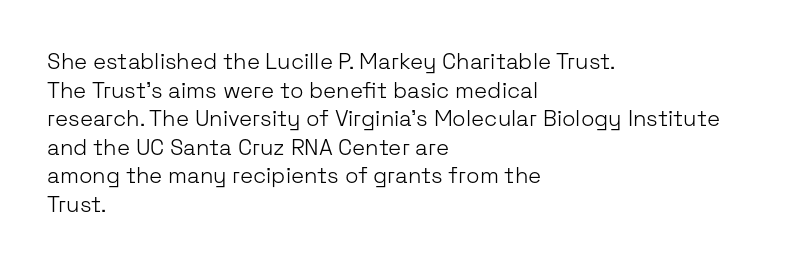
The image shows 22 px text type, upright; set left-aligned, normal line spacing (1.3x), normal letter spacing, not underlined.
